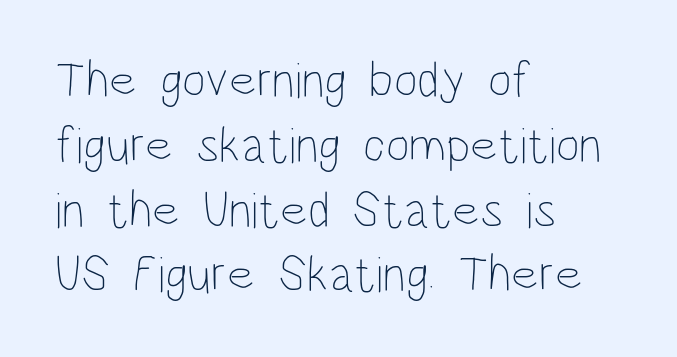
{"italic": "no", "bold": "no", "weight": "thin", "width": "condensed", "stroke_contrast": "low", "x_height": "large", "monospaced": "no", "underline": "no", "align": "left", "line_spacing": "normal", "line_spacing_ratio": 1.27, "letter_spacing": "normal", "letter_spacing_em": 0.0, "glyph_px": 51}
